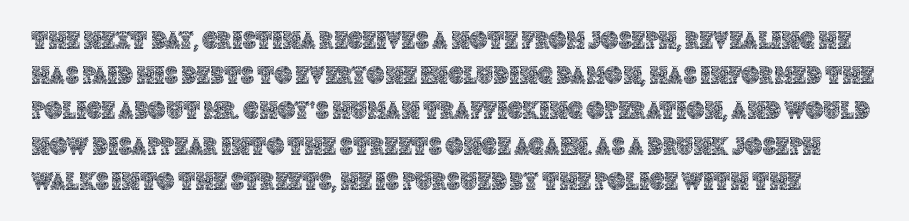
The image shows 25 px text type, upright; set normal line spacing (1.41x), normal letter spacing, not underlined.
